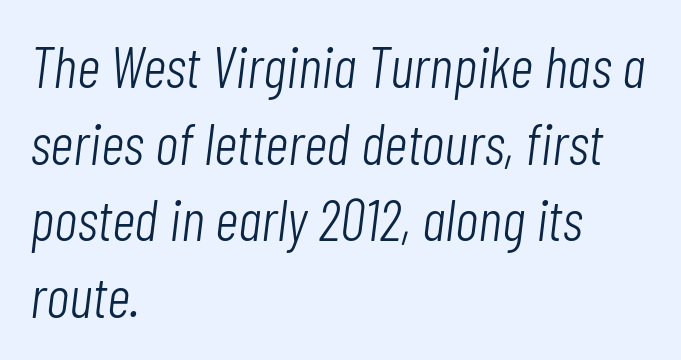
Q: Is the text bold? A: No.
Q: Is the text italic (slanted)? A: Yes, it leans right by about 7 degrees.
Q: Is the text underlined? A: No.
Q: How is the paragraph aligned? A: Left-aligned.
Q: Is the spacing between letters normal or unusually wide? A: Normal.
Q: Is the spacing between lines tight, normal or loose? A: Normal.
Q: Width (condensed, normal, or wide)? A: Condensed.
Q: Stroke contrast? A: Low.
Q: x-height? A: Medium.
Q: Monospaced? A: No.
